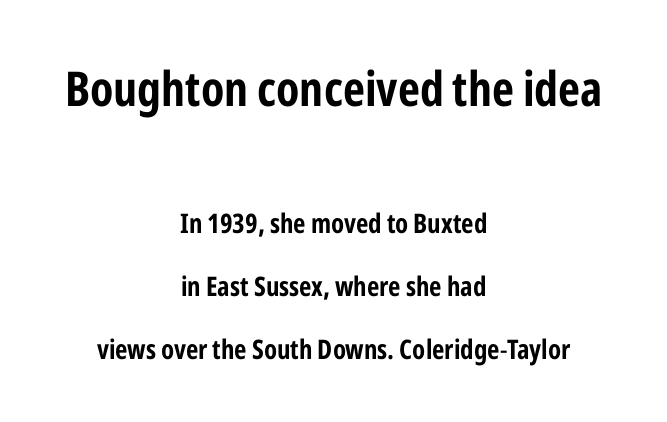
Q: Is the text italic (slanted)? A: No, it is upright.
Q: Is the typeface a serif or a sans-serif typeface? A: Sans-serif.
Q: Is the text underlined? A: No.
Q: How is the paragraph aligned? A: Centered.
Q: Is the spacing between letters normal or unusually wide? A: Normal.
Q: Is the spacing between lines tight, normal or loose? A: Loose.
Q: Which block of text is set in a larger size, the first (top) or the second (bottom)? A: The first (top) one.
Q: Width (condensed, normal, or wide)? A: Condensed.
Q: Stroke contrast? A: Low.
Q: x-height? A: Medium.
Q: Monospaced? A: No.
